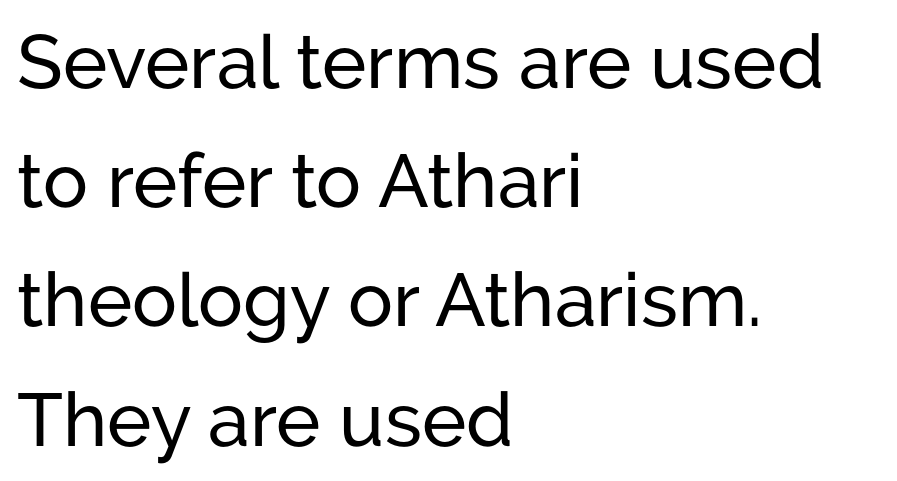
Q: Is the text italic (slanted)? A: No, it is upright.
Q: Is the typeface a serif or a sans-serif typeface? A: Sans-serif.
Q: Is the text underlined? A: No.
Q: How is the paragraph aligned? A: Left-aligned.
Q: Is the spacing between letters normal or unusually wide? A: Normal.
Q: Is the spacing between lines tight, normal or loose? A: Normal.
Q: Width (condensed, normal, or wide)? A: Normal.
Q: Stroke contrast? A: Low.
Q: x-height? A: Medium.
Q: Monospaced? A: No.
